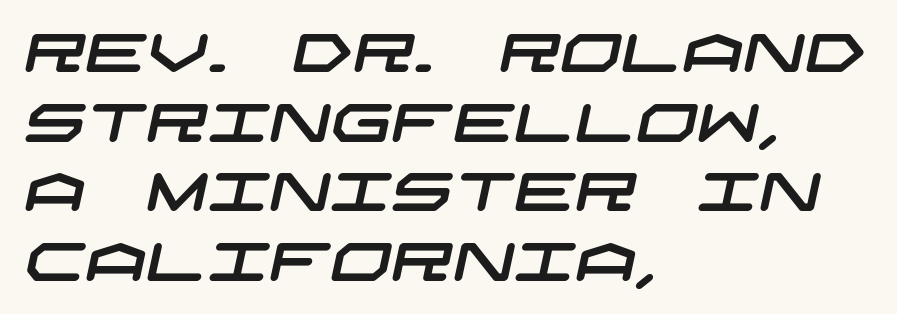
{"serif": "no", "width": "wide", "stroke_contrast": "low", "x_height": "large", "underline": "no", "align": "left", "line_spacing": "normal", "line_spacing_ratio": 1.29, "letter_spacing": "normal", "letter_spacing_em": 0.0, "glyph_px": 54}
